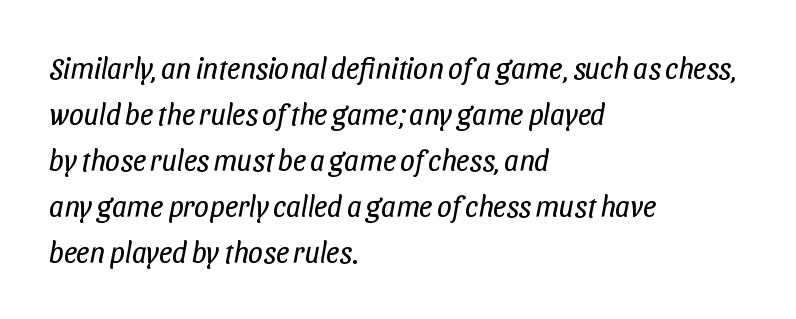
A sans-serif font was chosen for this passage. Stem width sits at or under what a default text font uses. Notice how the passage keeps a crisp vertical edge on the left only. You could not count columns in this text — the font is proportionally spaced. The words here are not underlined.
